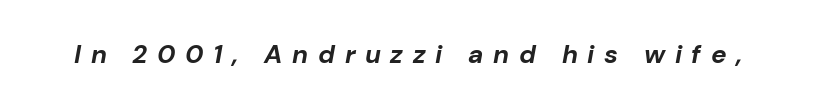
Honestly, the letter spacing is so wide it's the main thing you notice. Looking at the ascenders, they clearly lean. On the weight axis this lands at bold, roughly 700. Letters rest on an invisible, unmarked baseline.
